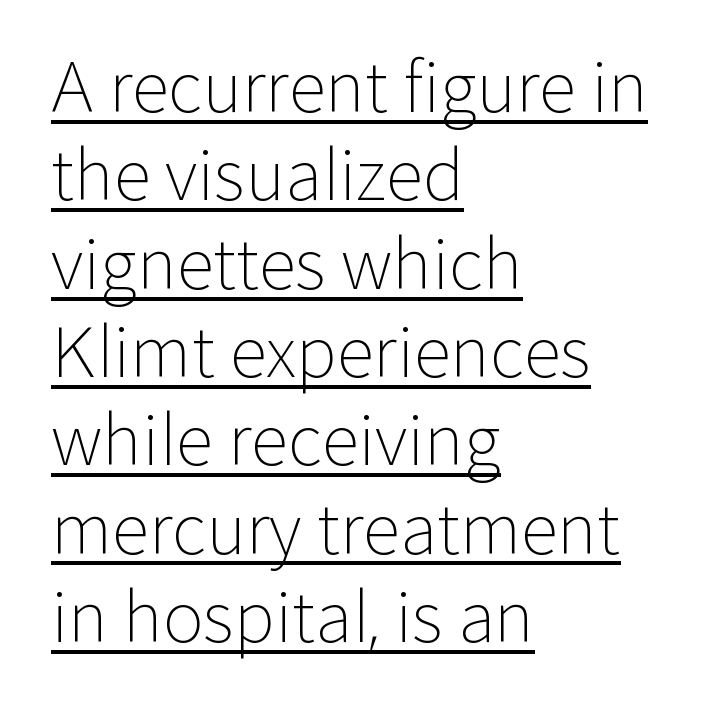
Q: Is the text bold? A: No.
Q: Is the text italic (slanted)? A: No, it is upright.
Q: Is the typeface a serif or a sans-serif typeface? A: Sans-serif.
Q: Is the text underlined? A: Yes.
Q: How is the paragraph aligned? A: Left-aligned.
Q: Is the spacing between letters normal or unusually wide? A: Normal.
Q: Is the spacing between lines tight, normal or loose? A: Normal.
Q: Width (condensed, normal, or wide)? A: Normal.
Q: Stroke contrast? A: Low.
Q: x-height? A: Medium.
Q: Monospaced? A: No.
